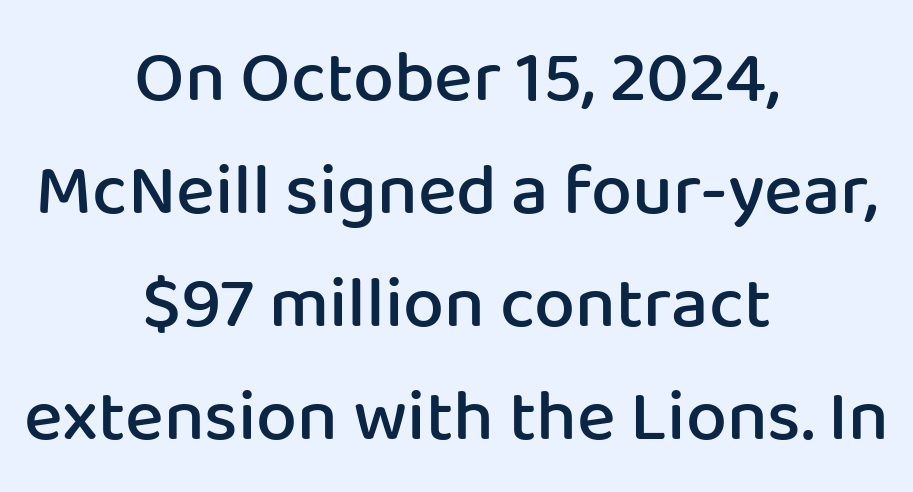
Observe the absence of serifs on each vertical stroke in this sample. Underline: absent. Baseline-to-baseline distance is the conventional proportion of letter height. These lines stack symmetrically, like a column narrowing and widening about its center. The typesetting leans somewhat heavy: a semibold.
